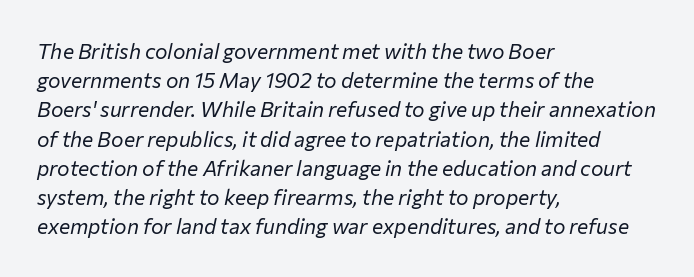
The glyphs are unaccompanied by any horizontal stroke below them. This sample uses plain, unmodified letter spacing. Italic? Definitely — the glyphs are oblique. Bold? No — there's no thickening of the strokes. If you drew a ruler down the left edge, every line would touch it.
